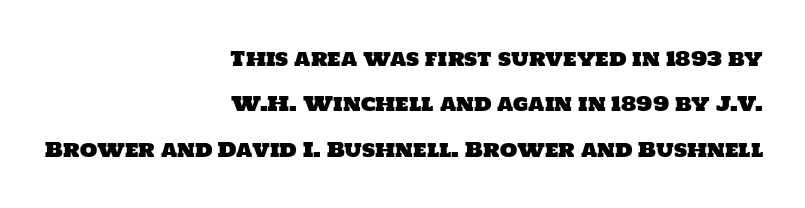
Q: Is the text underlined? A: No.
Q: How is the paragraph aligned? A: Right-aligned.
Q: Is the spacing between letters normal or unusually wide? A: Normal.
Q: Is the spacing between lines tight, normal or loose? A: Loose.
